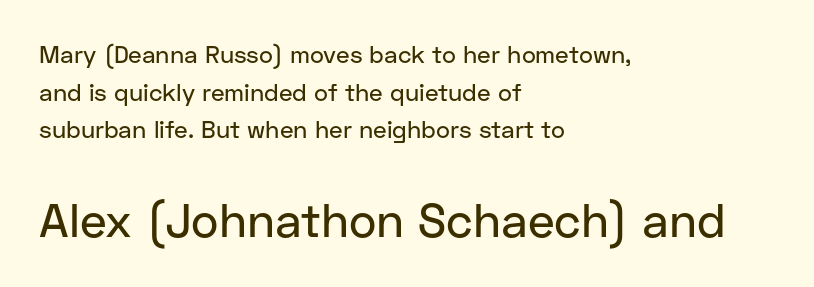
Q: Is the text italic (slanted)? A: No, it is upright.
Q: Is the typeface a serif or a sans-serif typeface? A: Sans-serif.
Q: Is the text underlined? A: No.
Q: How is the paragraph aligned? A: Left-aligned.
Q: Is the spacing between letters normal or unusually wide? A: Normal.
Q: Is the spacing between lines tight, normal or loose? A: Normal.
Q: Which block of text is set in a larger size, the first (top) or the second (bottom)? A: The second (bottom) one.
Q: Width (condensed, normal, or wide)? A: Normal.
Q: Stroke contrast? A: Low.
Q: x-height? A: Medium.
Q: Monospaced? A: No.
